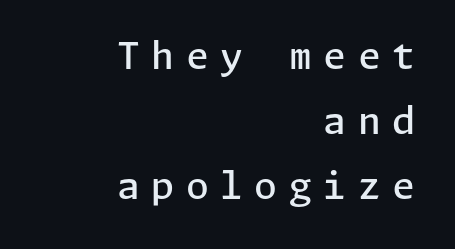
Stroke terminals: plain, sans-serif. Leftover space on each line is placed entirely before the opening word. Tracking value appears strongly positive — letters spread wide. The typography opts for an upright posture over an oblique one.
